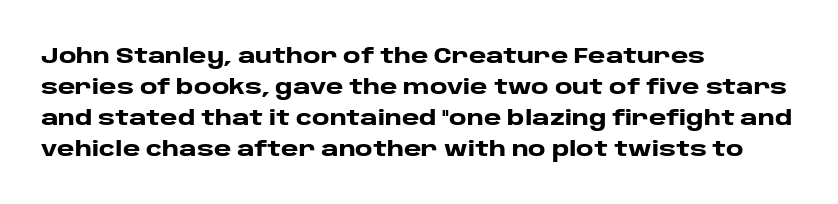
The image shows 21 px bold type, upright; set left-aligned, normal line spacing (1.48x), normal letter spacing, not underlined.
